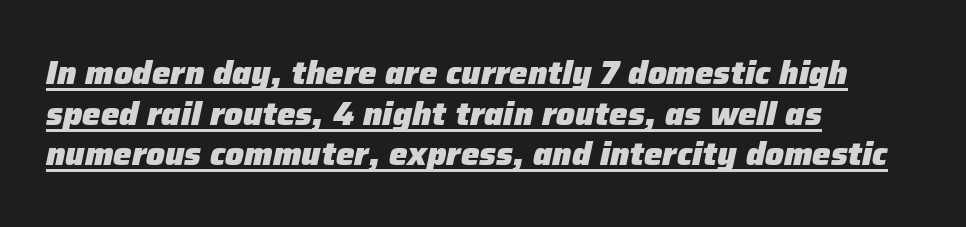
{"italic": "yes", "lean": "right", "slant_degrees": 12, "bold": "yes", "weight": "heavy", "width": "normal", "stroke_contrast": "low", "x_height": "medium", "monospaced": "no", "underline": "yes", "align": "left", "line_spacing_ratio": 1.23, "letter_spacing": "normal", "letter_spacing_em": 0.0, "glyph_px": 33}
